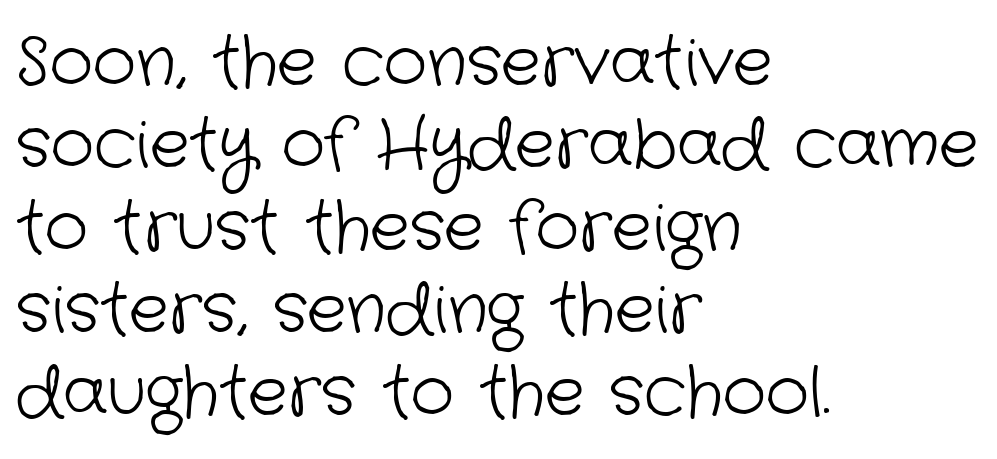
The letters carry no serifs — their stems end cleanly without finishing strokes. Looks like regular typesetting: each glyph gets only the width it needs. Which margin do the lines hug? The left one — the right edge is uneven. Bold? No — there's no thickening of the strokes.
